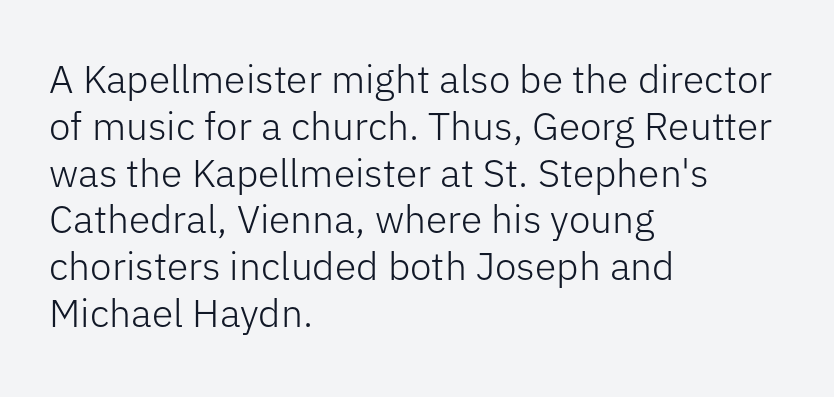
A roman cut, with each character standing at attention. Serif or sans? Sans — the stroke terminals are bare. The weight would be labelled regular, book, light, or lighter still. The baseline area is clear.
